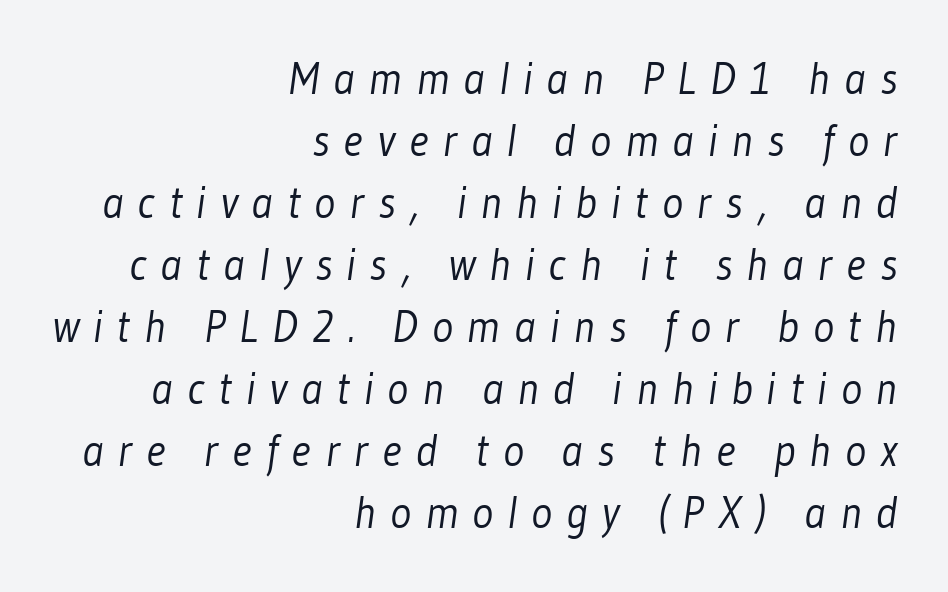
Q: Is the text bold? A: No.
Q: Is the typeface a serif or a sans-serif typeface? A: Sans-serif.
Q: Is the text underlined? A: No.
Q: How is the paragraph aligned? A: Right-aligned.
Q: Is the spacing between letters normal or unusually wide? A: Unusually wide.
Q: Is the spacing between lines tight, normal or loose? A: Normal.
Q: Width (condensed, normal, or wide)? A: Condensed.
Q: Stroke contrast? A: Low.
Q: x-height? A: Medium.
Q: Monospaced? A: No.
